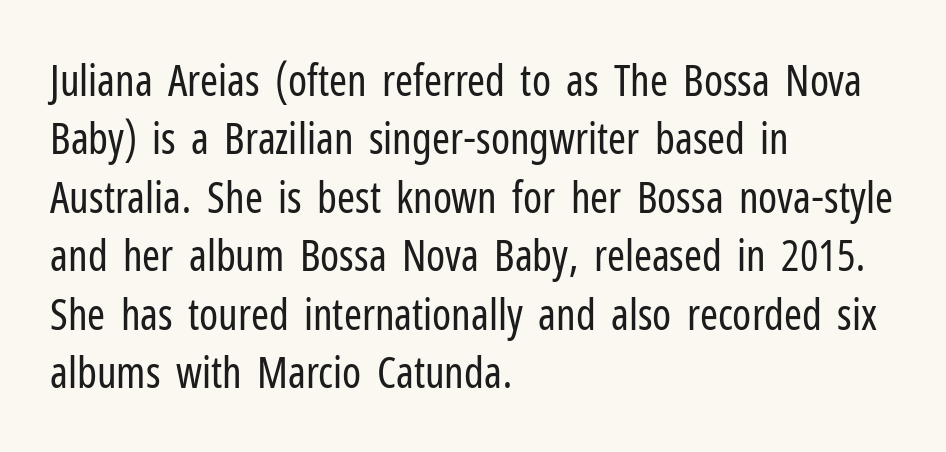
Vertically, the passage feels balanced, rows spaced as you'd expect. The face used here is rendered with its standard letterfit. Has an underline been added? It has not. The letters advance in unequal steps, a hallmark of proportional type. The lettering holds an erect, upright posture throughout.
